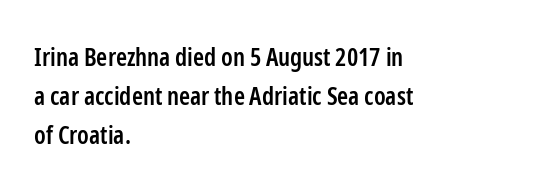
The image shows 25 px text type, upright; set left-aligned, normal line spacing (1.56x), normal letter spacing, not underlined.
